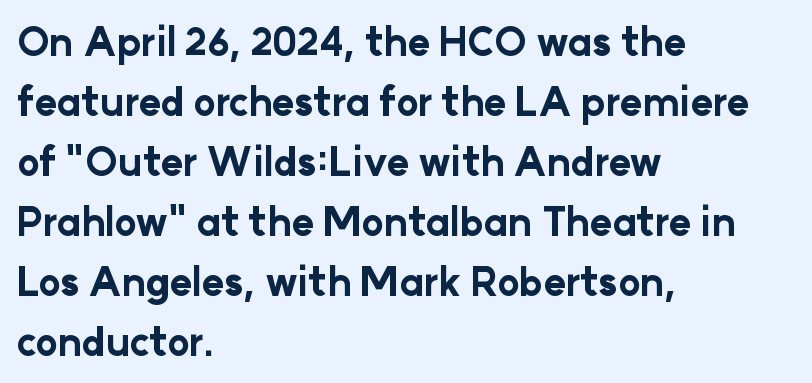
{"serif": "no", "italic": "no", "bold": "yes", "weight": "bold", "width": "normal", "stroke_contrast": "low", "x_height": "medium", "monospaced": "no", "underline": "no", "align": "left", "line_spacing": "normal", "line_spacing_ratio": 1.58, "letter_spacing": "normal", "letter_spacing_em": 0.0, "glyph_px": 38}
